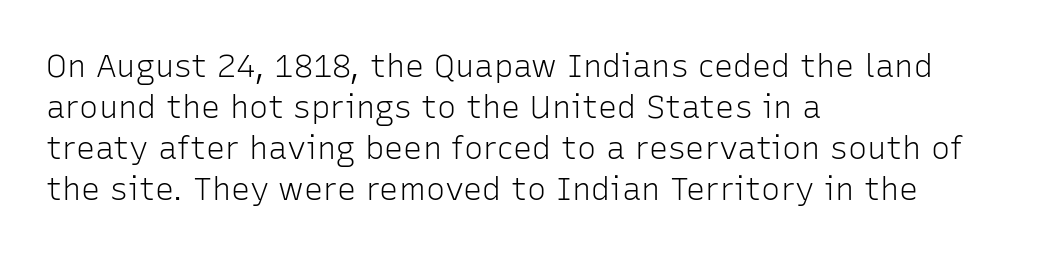
Q: Is the text bold? A: No.
Q: Is the text italic (slanted)? A: No, it is upright.
Q: Is the typeface a serif or a sans-serif typeface? A: Sans-serif.
Q: Is the text underlined? A: No.
Q: How is the paragraph aligned? A: Left-aligned.
Q: Is the spacing between letters normal or unusually wide? A: Normal.
Q: Is the spacing between lines tight, normal or loose? A: Normal.
Q: Width (condensed, normal, or wide)? A: Normal.
Q: Stroke contrast? A: Low.
Q: x-height? A: Medium.
Q: Monospaced? A: No.
